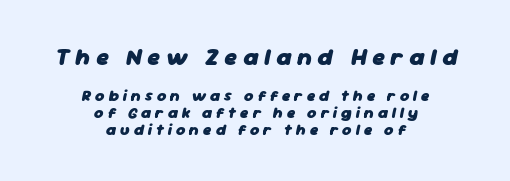
The image shows 24 px bold type, italic (leaning right); set centered, tight line spacing (1.05x), unusually wide letter spacing (+0.24 em), not underlined; the first (top) block is 1.5x larger.
